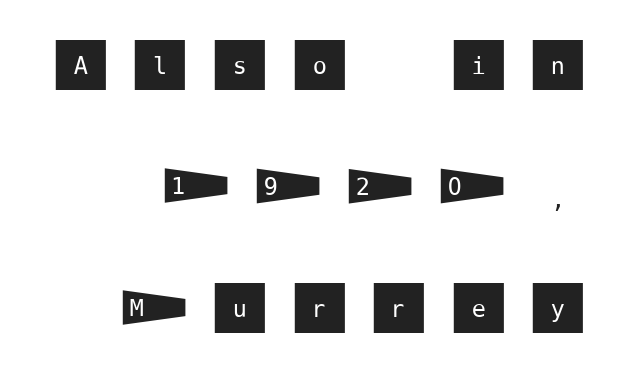
The image shows 57 px sans-serif type, upright; set right-aligned, loose line spacing (2.13x), unusually wide letter spacing (+0.42 em), not underlined; medium stroke contrast and a large x-height.
